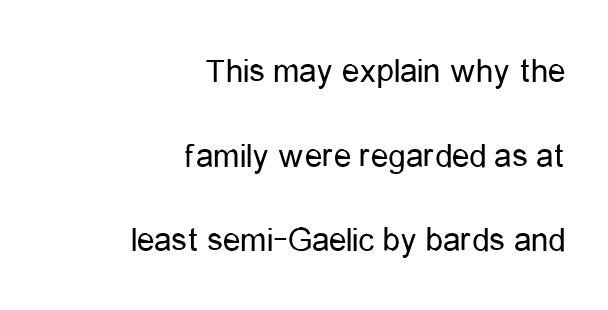
Widely set lines give the paragraph a tall, airy silhouette. Examine the stroke ends and you'll find no serifs. Quick note: not italic, upright. The ragged edge is on the left, which tells us the setting is flush right.
